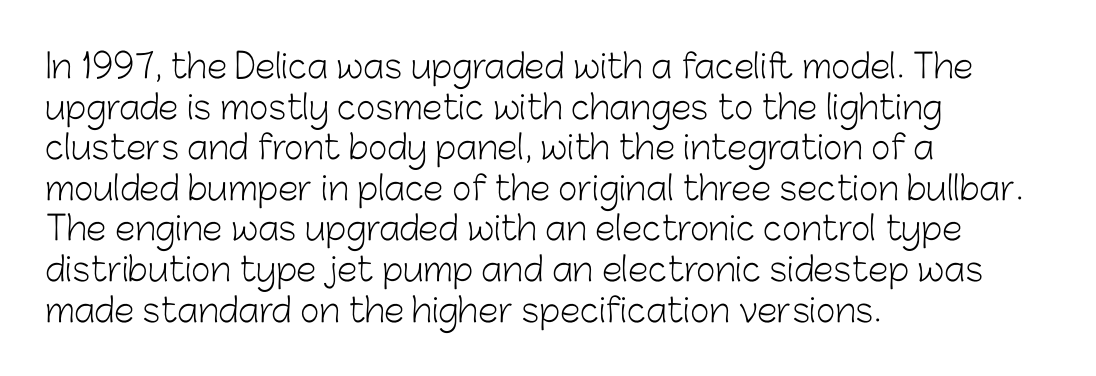
The image shows 33 px light sans-serif type, upright; set left-aligned, line spacing 1.23x, normal letter spacing, not underlined; low stroke contrast and a medium x-height.
